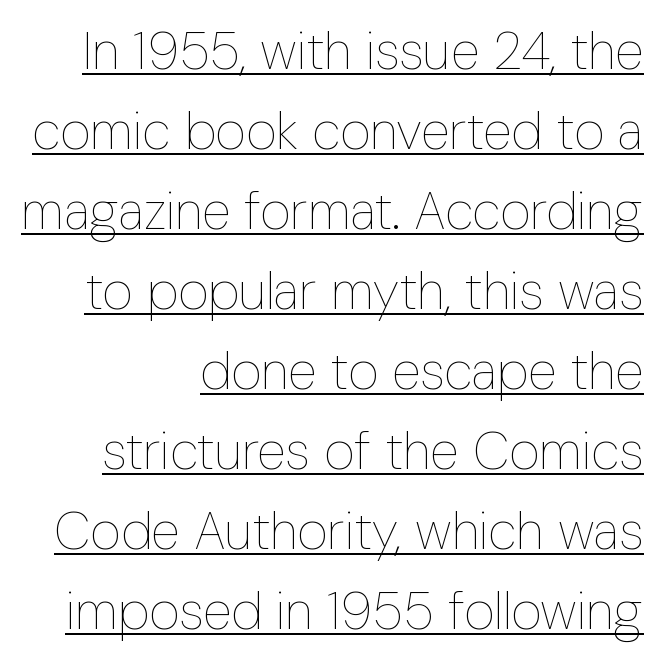
Glance below the letters and you will spot a drawn line. Looks like regular typesetting: each glyph gets only the width it needs. No letter is thick-stroked: the sample isn't bold. No italicization has been applied; the sample stays upright.
